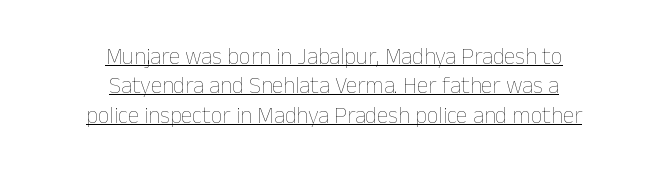
{"italic": "no", "bold": "no", "underline": "yes", "align": "center", "line_spacing": "normal", "line_spacing_ratio": 1.28, "letter_spacing": "normal", "letter_spacing_em": 0.0, "glyph_px": 23}
